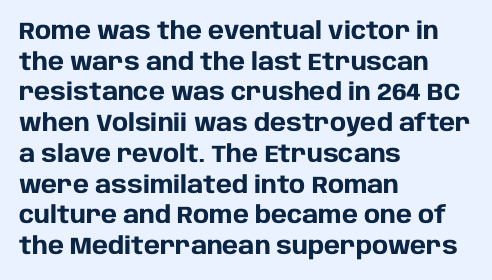
The image shows 24 px bold type, upright; set left-aligned, normal line spacing (1.28x), normal letter spacing, not underlined.
